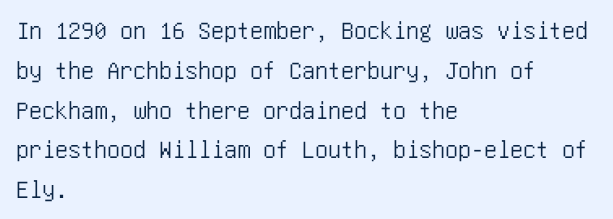
Q: Is the text italic (slanted)? A: No, it is upright.
Q: Is the text underlined? A: No.
Q: How is the paragraph aligned? A: Left-aligned.
Q: Is the spacing between letters normal or unusually wide? A: Normal.
Q: Is the spacing between lines tight, normal or loose? A: Normal.
